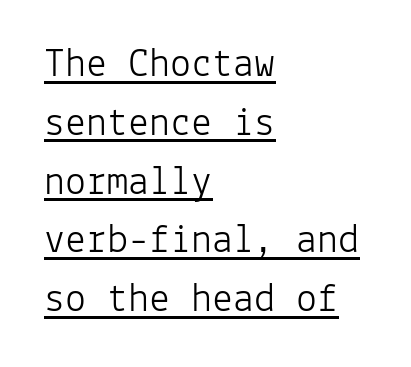
The rendering uses the underline text-decoration. This is not heavy type; no bold has been used. The rag falls on the right side of this text block. Does the type have serifs? No, each stem ends abruptly.
